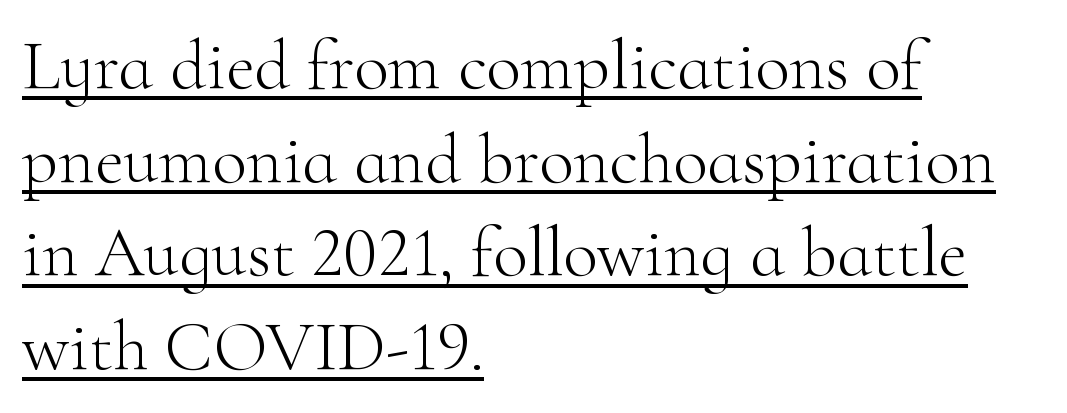
Q: Is the text bold? A: No.
Q: Is the text italic (slanted)? A: No, it is upright.
Q: Is the typeface a serif or a sans-serif typeface? A: Serif.
Q: Is the text underlined? A: Yes.
Q: How is the paragraph aligned? A: Left-aligned.
Q: Is the spacing between letters normal or unusually wide? A: Normal.
Q: Is the spacing between lines tight, normal or loose? A: Normal.
Q: Width (condensed, normal, or wide)? A: Normal.
Q: Stroke contrast? A: High.
Q: x-height? A: Small.
Q: Monospaced? A: No.
